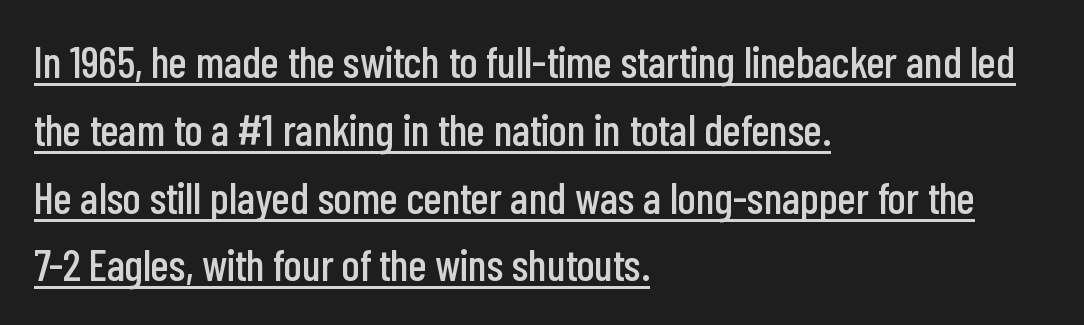
{"serif": "no", "italic": "no", "width": "condensed", "stroke_contrast": "low", "x_height": "medium", "monospaced": "no", "underline": "yes", "align": "left", "line_spacing": "normal", "line_spacing_ratio": 1.54, "letter_spacing": "normal", "letter_spacing_em": 0.0, "glyph_px": 44}
